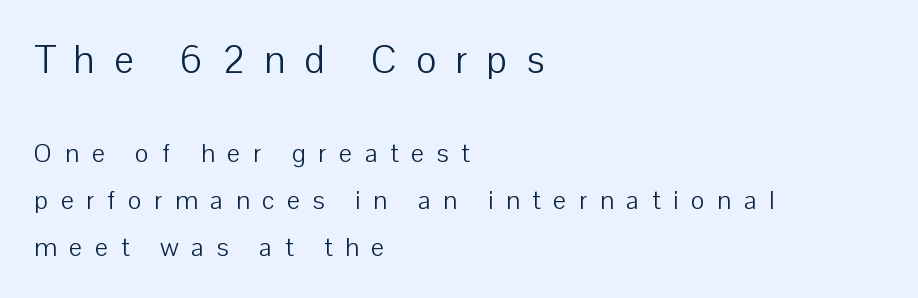
Any mark beneath the type? The region is blank. The rendering shows plain stroke endings on the letterforms — a sans-serif design. Left-aligned paragraph, ragged on the right. You get the large type first, then a drop to smaller type. Look at the tracking — it's clearly loosened, letters drifting apart.
